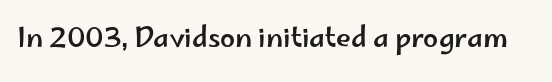
The image shows 27 px text type, upright; set normal letter spacing, not underlined.
